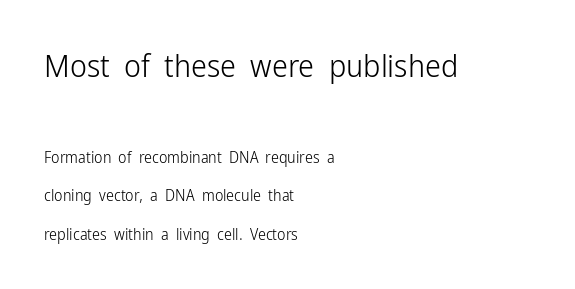
Q: Is the text bold? A: No.
Q: Is the text italic (slanted)? A: No, it is upright.
Q: Is the typeface a serif or a sans-serif typeface? A: Sans-serif.
Q: Is the text underlined? A: No.
Q: How is the paragraph aligned? A: Left-aligned.
Q: Is the spacing between letters normal or unusually wide? A: Normal.
Q: Is the spacing between lines tight, normal or loose? A: Loose.
Q: Which block of text is set in a larger size, the first (top) or the second (bottom)? A: The first (top) one.
Q: Width (condensed, normal, or wide)? A: Condensed.
Q: Stroke contrast? A: Low.
Q: x-height? A: Medium.
Q: Monospaced? A: No.
